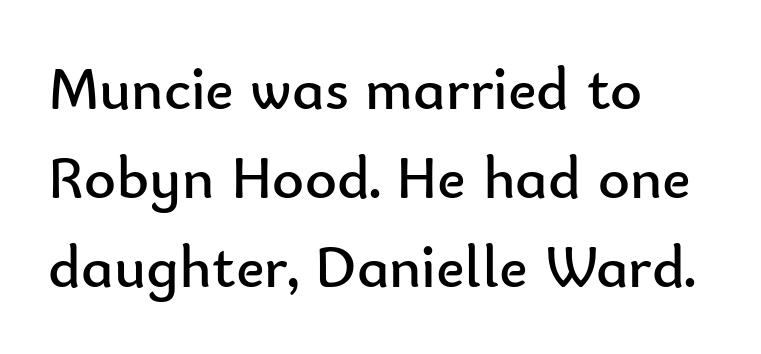
The weight would be labelled regular, book, light, or lighter still. This rendering leaves character spacing at its baseline value. Normally led — the rows are evenly, conventionally spaced. Rule under the text: the space is simply empty.
